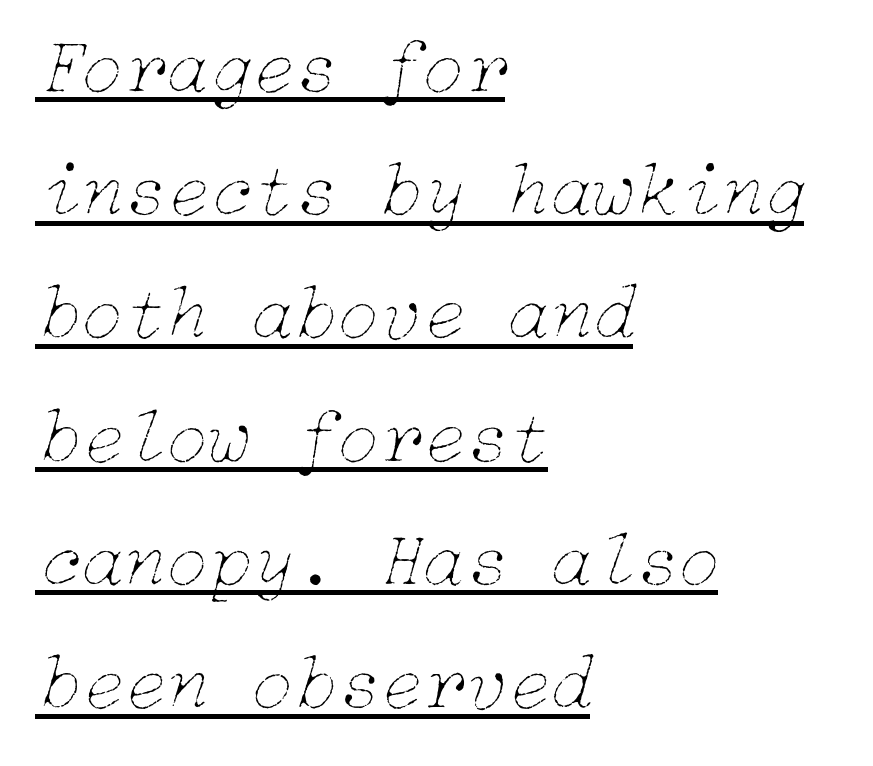
The image shows 78 px thin type, italic (leaning right); set left-aligned, normal line spacing (1.58x), normal letter spacing, underlined; low stroke contrast and a medium x-height.
